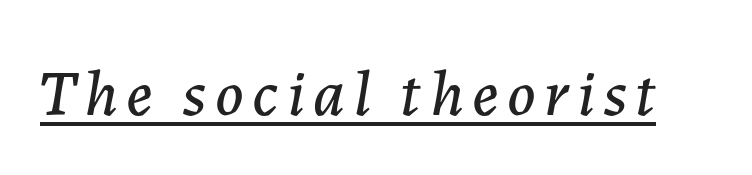
The image shows 65 px text type, italic (leaning right); set underlined; low stroke contrast and a medium x-height.
